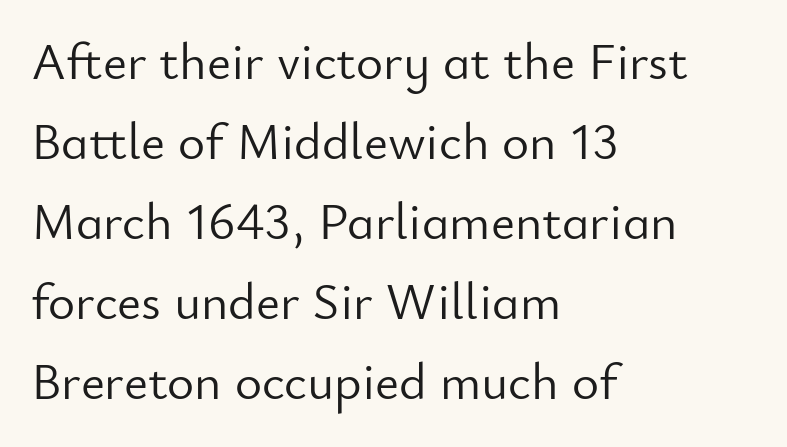
{"serif": "no", "italic": "no", "bold": "no", "weight": "light", "width": "normal", "stroke_contrast": "low", "x_height": "small", "monospaced": "no", "underline": "no", "align": "left", "line_spacing": "normal", "line_spacing_ratio": 1.54, "letter_spacing": "normal", "letter_spacing_em": 0.0, "glyph_px": 52}
